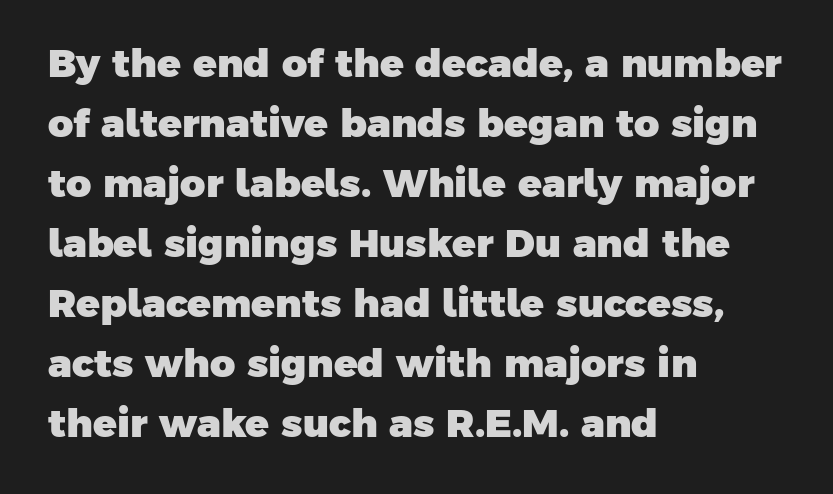
{"serif": "no", "bold": "yes", "weight": "heavy", "width": "normal", "stroke_contrast": "low", "x_height": "medium", "monospaced": "no", "underline": "no", "align": "left", "line_spacing": "normal", "line_spacing_ratio": 1.54, "letter_spacing": "normal", "letter_spacing_em": 0.0, "glyph_px": 39}
